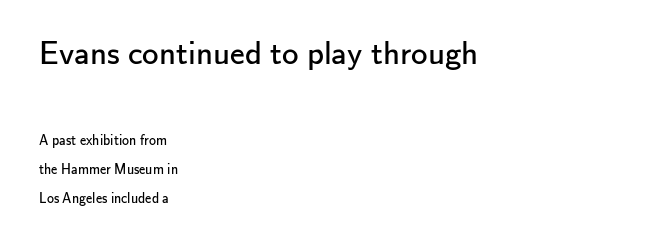
The image shows 33 px regular-weight sans-serif type, upright; set left-aligned, loose line spacing (2.07x), normal letter spacing, not underlined; the first (top) block is 2.36x larger; low stroke contrast and a small x-height.
